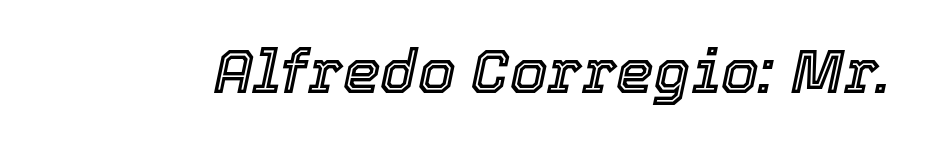
Check the space under the baseline: it is left empty. Varying glyph widths throughout — classic text-font behaviour. Tall strokes in this sample are angled rather than plumb. Spacing between characters is what you'd get straight out of the box.
